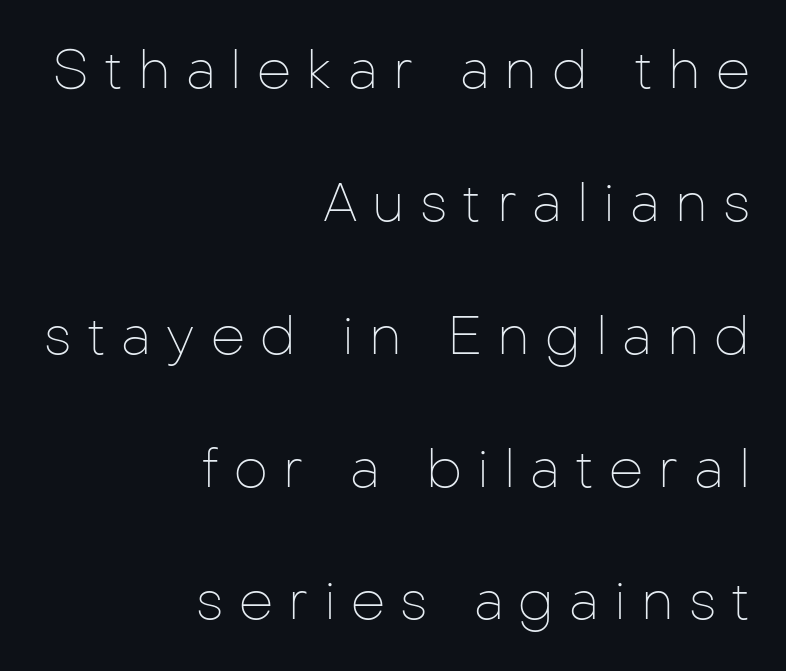
{"serif": "no", "italic": "no", "bold": "no", "weight": "thin", "width": "normal", "stroke_contrast": "low", "x_height": "medium", "monospaced": "no", "underline": "no", "align": "right", "line_spacing": "loose", "line_spacing_ratio": 2.46, "letter_spacing": "wide", "letter_spacing_em": 0.28, "glyph_px": 54}
